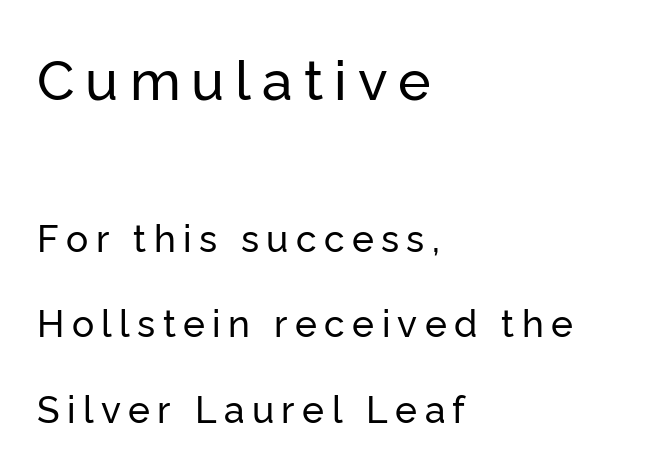
{"serif": "no", "italic": "no", "width": "normal", "stroke_contrast": "low", "x_height": "medium", "monospaced": "no", "underline": "no", "align": "left", "line_spacing": "loose", "line_spacing_ratio": 2.32, "letter_spacing": "wide", "letter_spacing_em": 0.2, "larger_block": "first", "size_ratio": 1.49, "glyph_px": 55}
